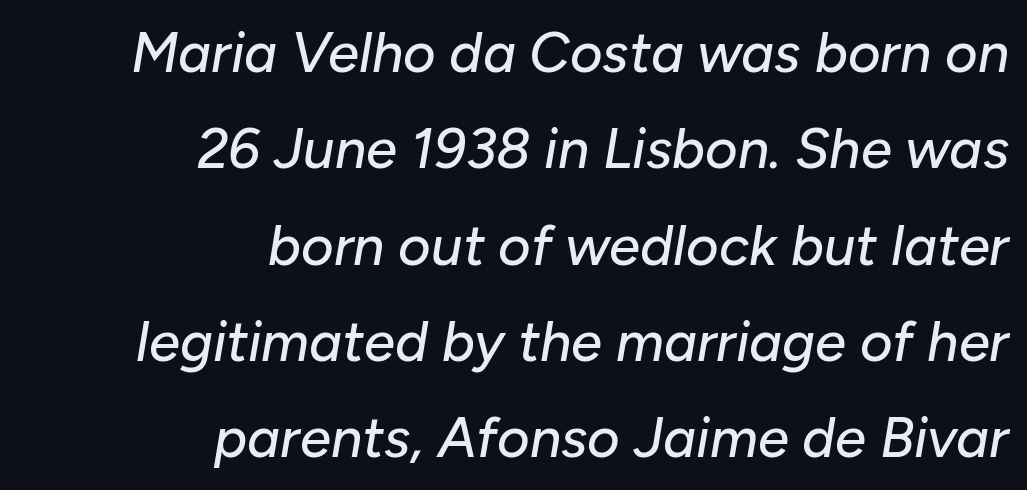
{"italic": "yes", "lean": "right", "slant_degrees": 10, "width": "normal", "stroke_contrast": "low", "x_height": "medium", "monospaced": "no", "underline": "no", "align": "right", "line_spacing_ratio": 1.72, "letter_spacing": "normal", "letter_spacing_em": 0.0, "glyph_px": 56}
